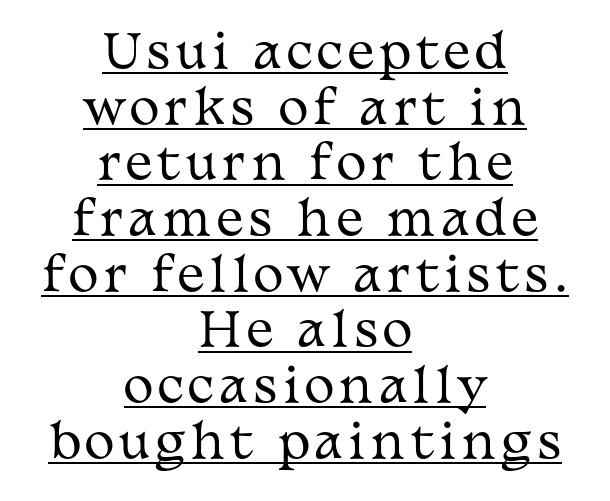
{"serif": "yes", "italic": "no", "bold": "no", "weight": "regular", "width": "wide", "stroke_contrast": "medium", "x_height": "medium", "monospaced": "no", "underline": "yes", "align": "center", "line_spacing_ratio": 1.21, "glyph_px": 46}
